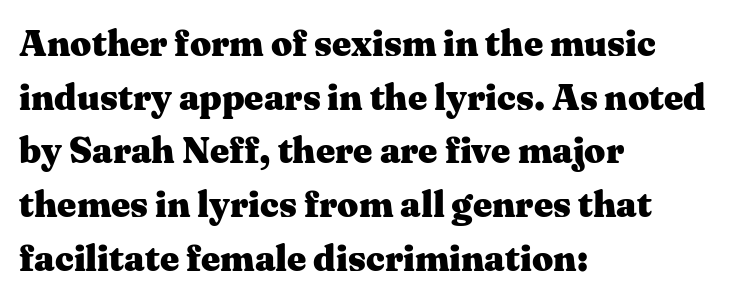
The image shows 37 px heavy, wide serif type, upright; set left-aligned, normal line spacing (1.45x), normal letter spacing, not underlined; medium stroke contrast and a medium x-height.
